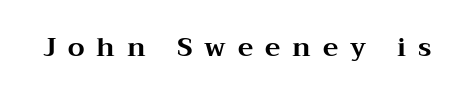
{"italic": "no", "bold": "yes", "underline": "no", "letter_spacing": "wide", "letter_spacing_em": 0.46, "glyph_px": 26}
